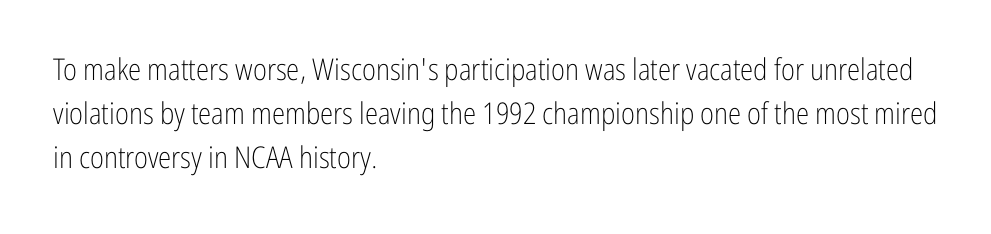
Do the characters align in a grid? No, the font is proportional. Bare-footed words on every line. Counters stay open thanks to moderate or lighter strokes. Notice how descenders clear the ascenders below comfortably — that's standard leading.
